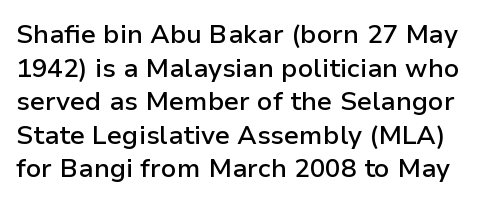
The image shows 26 px text type, upright; set normal line spacing (1.29x), normal letter spacing, not underlined.
